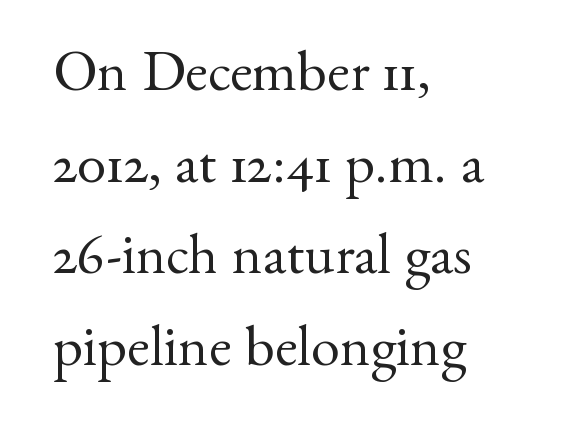
{"serif": "yes", "italic": "no", "bold": "no", "weight": "regular", "width": "normal", "stroke_contrast": "medium", "x_height": "small", "monospaced": "no", "underline": "no", "align": "left", "line_spacing": "normal", "line_spacing_ratio": 1.58, "letter_spacing": "normal", "letter_spacing_em": 0.0, "glyph_px": 58}
